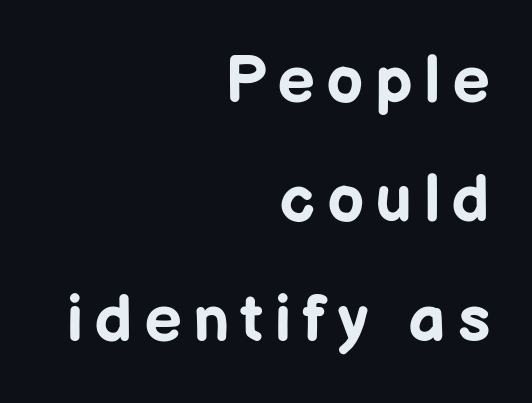
No feet cap the strokes, marking this as sans-serif type. Vertical strokes here are truly vertical. Look at the stroke-to-counter ratio: heavy, a bold. A typesetter would call this proportional, since set widths differ per character. The area under the type is left untouched. These lines stack with their right ends in a neat column.
